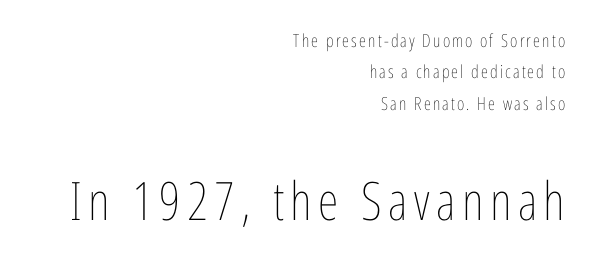
Q: Is the text bold? A: No.
Q: Is the text italic (slanted)? A: No, it is upright.
Q: Is the text underlined? A: No.
Q: How is the paragraph aligned? A: Right-aligned.
Q: Which block of text is set in a larger size, the first (top) or the second (bottom)? A: The second (bottom) one.
Q: Width (condensed, normal, or wide)? A: Condensed.
Q: Stroke contrast? A: Low.
Q: x-height? A: Medium.
Q: Monospaced? A: No.
